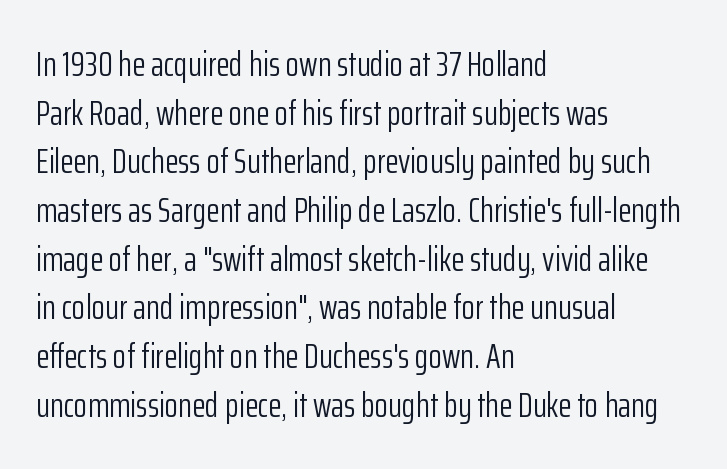
Q: Is the text bold? A: No.
Q: Is the text italic (slanted)? A: No, it is upright.
Q: Is the typeface a serif or a sans-serif typeface? A: Sans-serif.
Q: Is the text underlined? A: No.
Q: How is the paragraph aligned? A: Left-aligned.
Q: Is the spacing between letters normal or unusually wide? A: Normal.
Q: Is the spacing between lines tight, normal or loose? A: Normal.
Q: Width (condensed, normal, or wide)? A: Condensed.
Q: Stroke contrast? A: Low.
Q: x-height? A: Medium.
Q: Monospaced? A: No.
